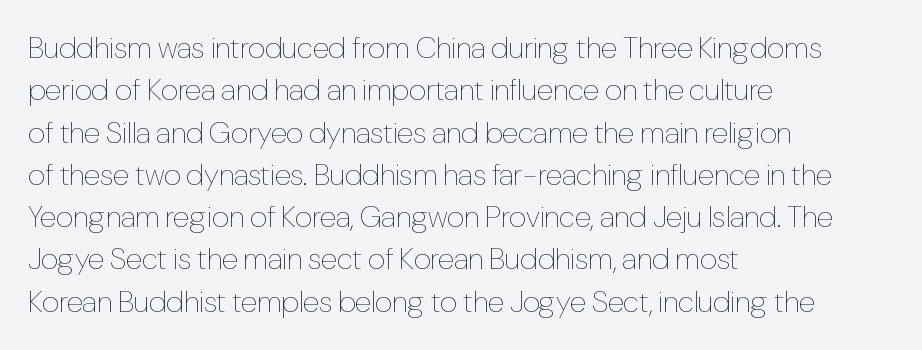
Do the characters align in a grid? No, the font is proportional. Anything drawn beneath the words? Only blank space. This is not heavy type; no bold has been used. Here the glyphs are tracked normally, forming tight word shapes. Line beginnings align vertically; line endings do not. Vertical spacing — default.
